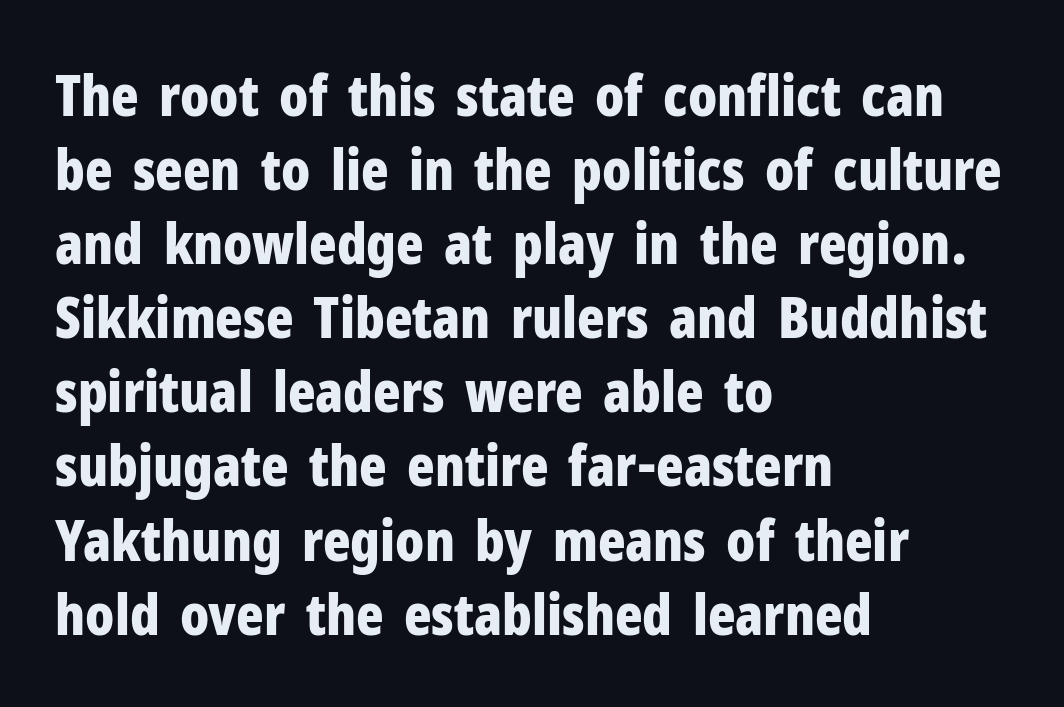
Q: Is the text bold? A: Yes.
Q: Is the text italic (slanted)? A: No, it is upright.
Q: Is the typeface a serif or a sans-serif typeface? A: Sans-serif.
Q: Is the text underlined? A: No.
Q: How is the paragraph aligned? A: Left-aligned.
Q: Is the spacing between letters normal or unusually wide? A: Normal.
Q: Is the spacing between lines tight, normal or loose? A: Normal.
Q: Width (condensed, normal, or wide)? A: Condensed.
Q: Stroke contrast? A: Low.
Q: x-height? A: Medium.
Q: Monospaced? A: No.
